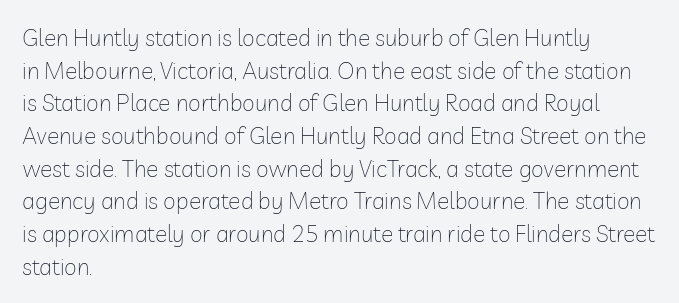
{"italic": "no", "bold": "no", "underline": "no", "align": "left", "line_spacing": "normal", "line_spacing_ratio": 1.42, "letter_spacing": "normal", "letter_spacing_em": 0.0, "glyph_px": 23}
